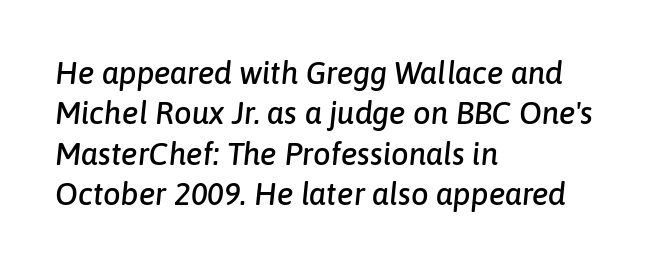
Spacing verdict: proportional, widths tailored to each character. Horizontal bands of white between lines are of average thickness. Plain, unruled lines of type. Italic? Definitely — the glyphs are oblique. Look at the tracking — it's just the regular setting, nothing added. If you drew a ruler down the left edge, every line would touch it.
